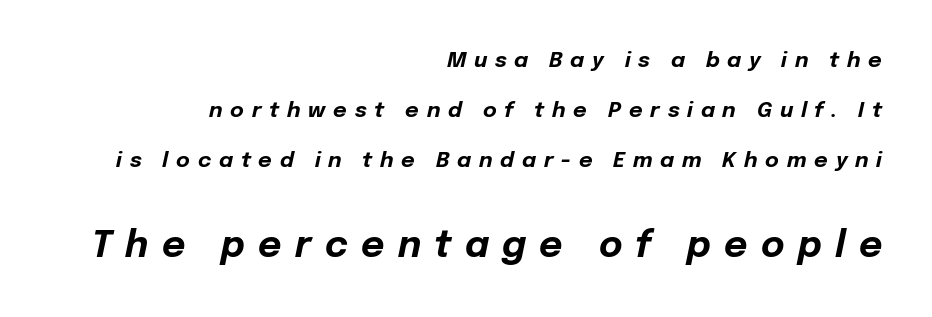
A typesetter would mark this as italic. This sample is right-justified, so line beginnings fall wherever the words allow. Descenders hang freely into open space. Plenty of ink on the page — the face is bold.
